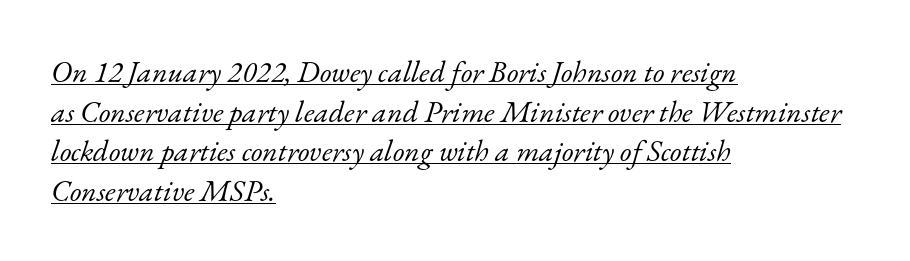
The image shows 30 px light serif type, italic (leaning right); set left-aligned, normal line spacing (1.32x), normal letter spacing, underlined; low stroke contrast and a small x-height.
